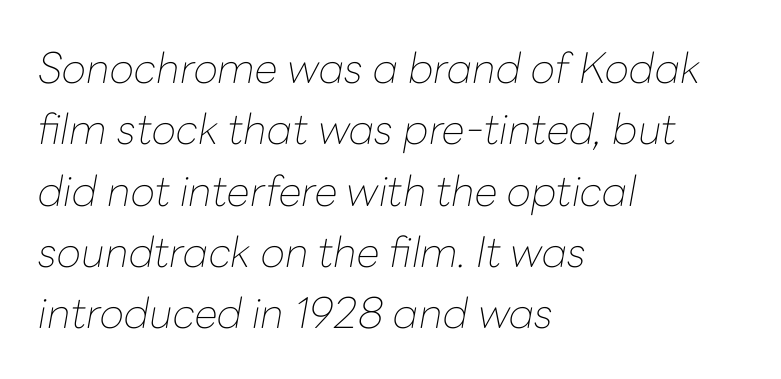
The image shows 42 px thin type, italic (leaning right); set left-aligned, normal line spacing (1.46x), normal letter spacing, not underlined; low stroke contrast and a medium x-height.
